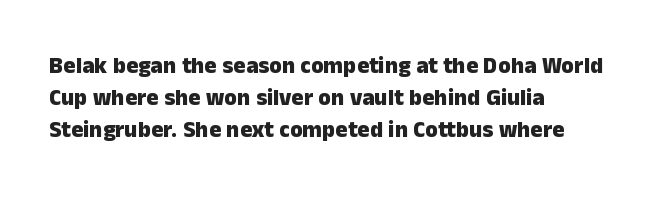
{"italic": "no", "bold": "yes", "underline": "no", "align": "left", "line_spacing": "normal", "line_spacing_ratio": 1.4, "letter_spacing": "normal", "letter_spacing_em": 0.0, "glyph_px": 23}
